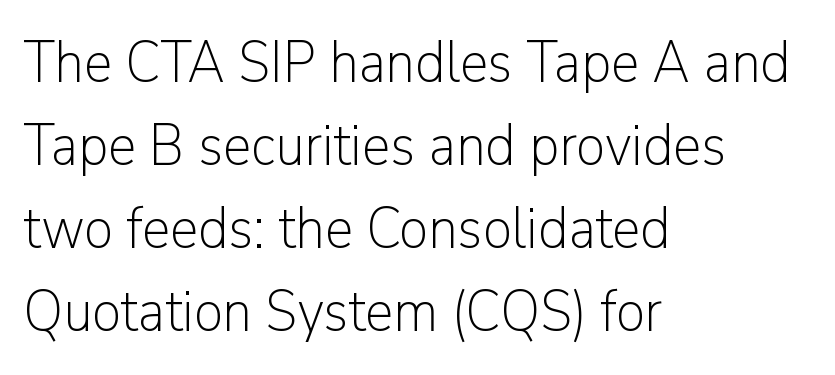
{"serif": "no", "italic": "no", "bold": "no", "weight": "light", "width": "normal", "stroke_contrast": "low", "x_height": "medium", "monospaced": "no", "underline": "no", "align": "left", "line_spacing": "normal", "line_spacing_ratio": 1.43, "letter_spacing": "normal", "letter_spacing_em": 0.0, "glyph_px": 58}
